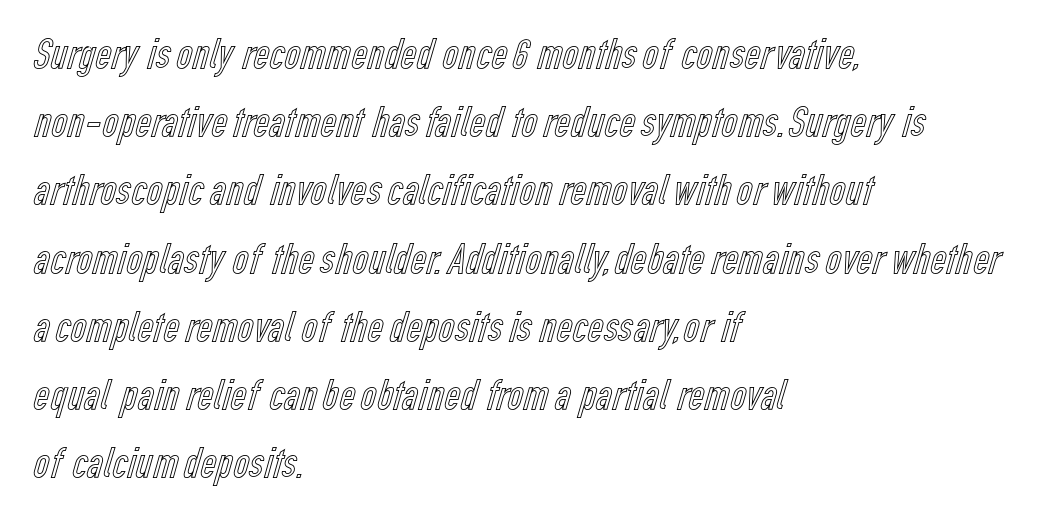
Q: Is the text italic (slanted)? A: Yes.
Q: Is the text underlined? A: No.
Q: How is the paragraph aligned? A: Left-aligned.
Q: Is the spacing between letters normal or unusually wide? A: Normal.
Q: Is the spacing between lines tight, normal or loose? A: Normal.
Q: Width (condensed, normal, or wide)? A: Condensed.
Q: x-height? A: Medium.
Q: Monospaced? A: No.
